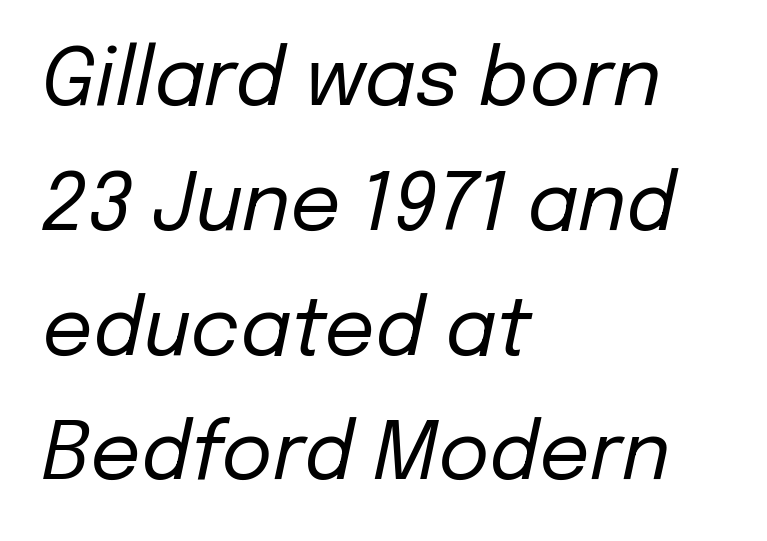
{"italic": "yes", "lean": "right", "slant_degrees": 12, "bold": "no", "weight": "regular", "width": "normal", "stroke_contrast": "low", "x_height": "medium", "monospaced": "no", "underline": "no", "align": "left", "line_spacing": "normal", "line_spacing_ratio": 1.58, "letter_spacing": "normal", "letter_spacing_em": 0.0, "glyph_px": 79}
